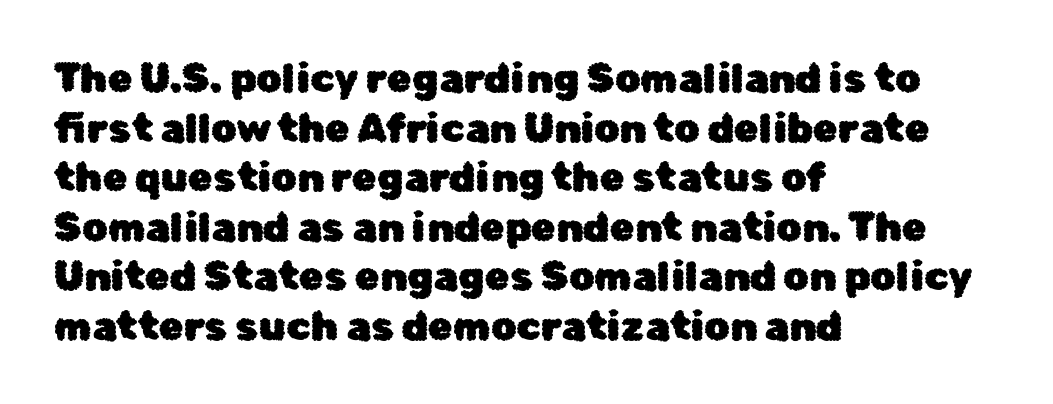
The image shows 40 px sans-serif type, upright; set left-aligned, line spacing 1.24x, normal letter spacing, not underlined; low stroke contrast and a medium x-height.
